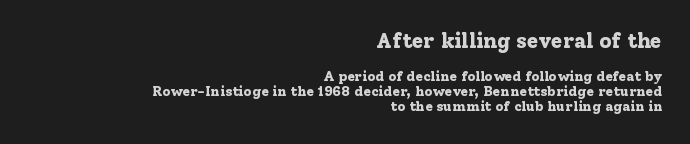
The image shows 21 px bold type, upright; set right-aligned, tight line spacing (1.07x), normal letter spacing, not underlined; the first (top) block is 1.5x larger.
